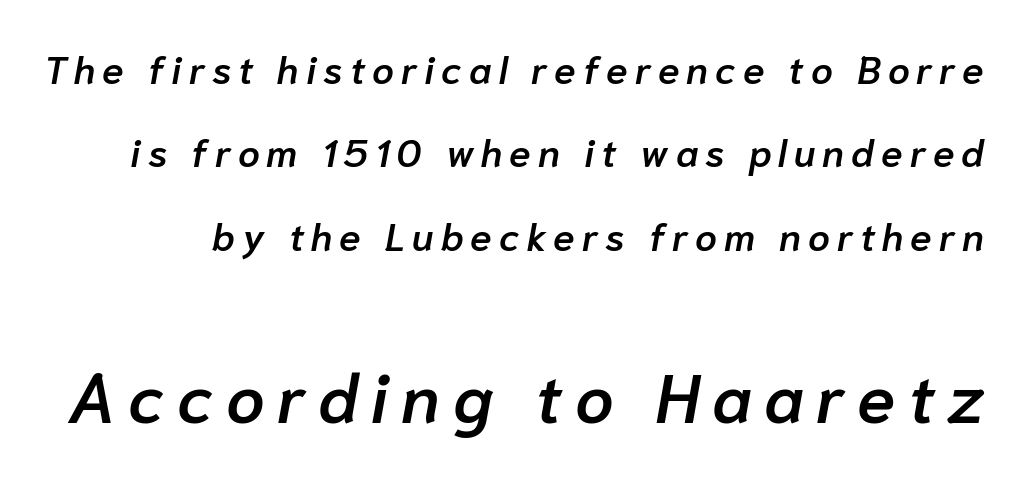
The image shows 69 px semibold type, italic (leaning right); set loose line spacing (2.14x), not underlined; the second (bottom) block is 1.77x larger; low stroke contrast and a medium x-height.
